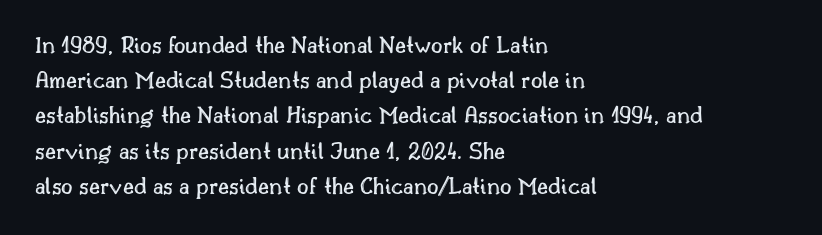
The image shows 25 px text type, upright; set left-aligned, normal line spacing (1.41x), normal letter spacing, not underlined.
